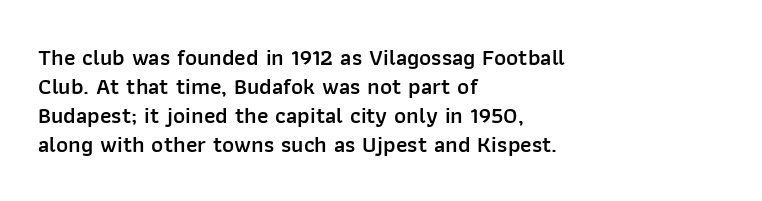
{"italic": "no", "bold": "semi", "underline": "no", "align": "left", "line_spacing": "normal", "line_spacing_ratio": 1.26, "letter_spacing": "normal", "letter_spacing_em": 0.0, "glyph_px": 23}
